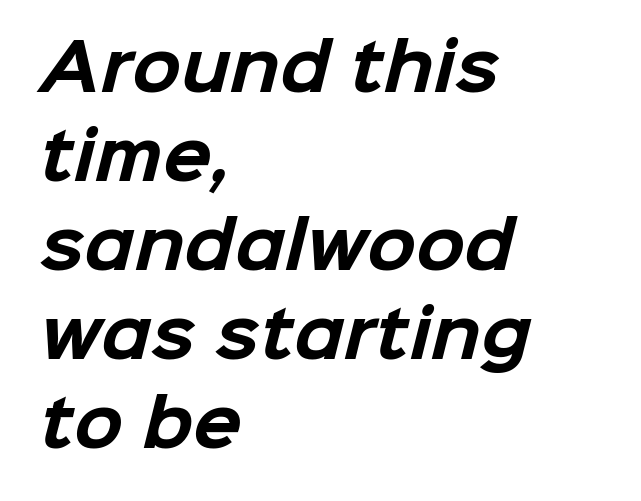
The image shows 64 px bold sans-serif type; set left-aligned, normal line spacing (1.39x), normal letter spacing, not underlined; low stroke contrast and a medium x-height.
